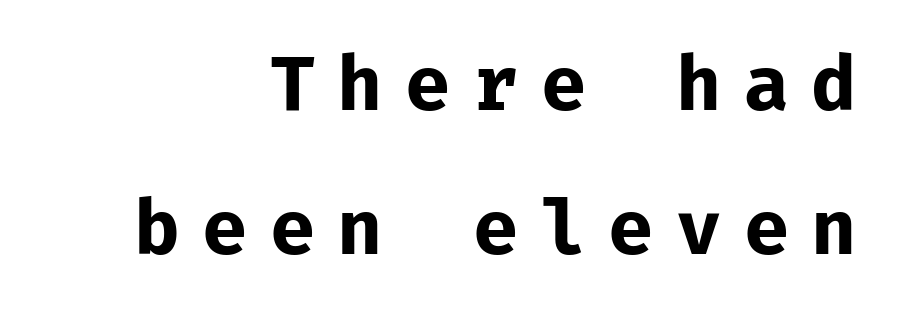
{"serif": "no", "italic": "no", "bold": "yes", "weight": "bold", "width": "normal", "stroke_contrast": "low", "x_height": "medium", "monospaced": "yes", "underline": "no", "align": "right", "line_spacing": "loose", "line_spacing_ratio": 1.94, "letter_spacing": "wide", "letter_spacing_em": 0.3, "glyph_px": 74}
